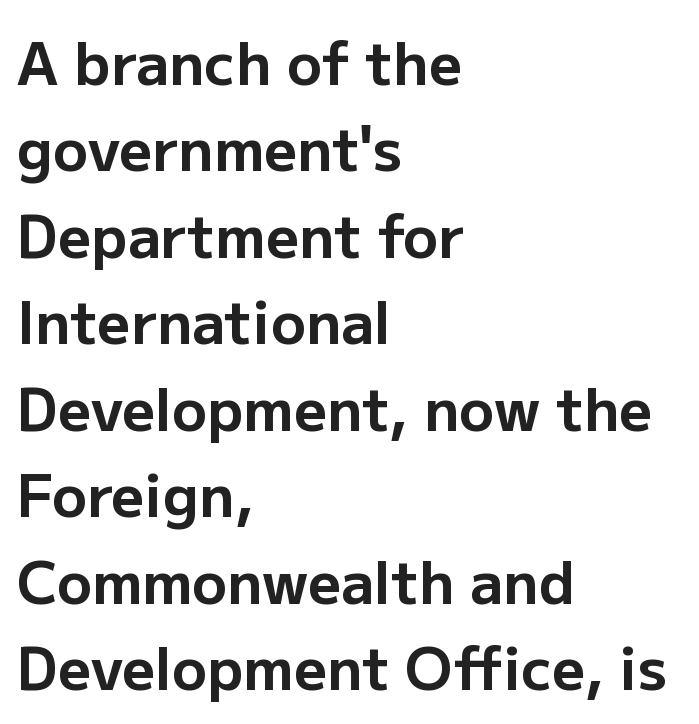
{"serif": "no", "italic": "no", "bold": "yes", "weight": "bold", "width": "normal", "stroke_contrast": "low", "x_height": "medium", "monospaced": "no", "underline": "no", "align": "left", "line_spacing": "normal", "line_spacing_ratio": 1.49, "letter_spacing": "normal", "letter_spacing_em": 0.0, "glyph_px": 58}
